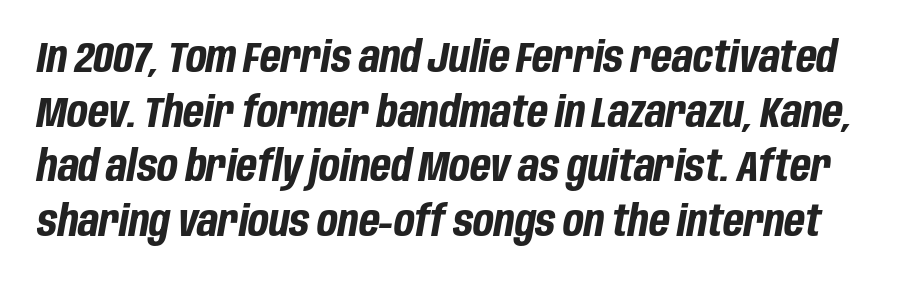
The image shows 43 px bold, condensed type, italic (leaning right); set normal line spacing (1.27x), normal letter spacing, not underlined; low stroke contrast and a large x-height.
